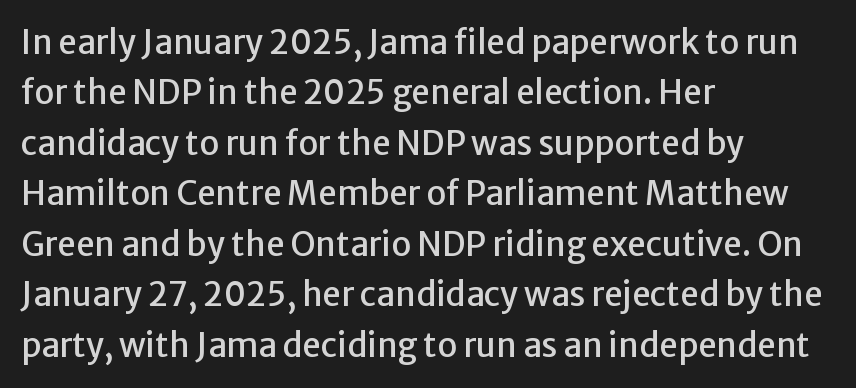
The image shows 33 px sans-serif type, upright; set left-aligned, normal line spacing (1.53x), normal letter spacing, not underlined; low stroke contrast and a medium x-height.
